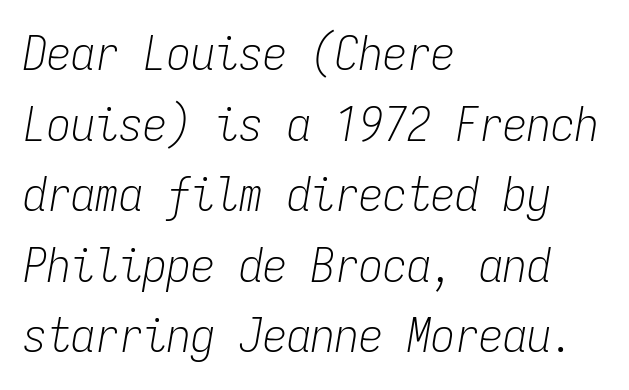
Q: Is the text bold? A: No.
Q: Is the text italic (slanted)? A: Yes, it leans right by about 9 degrees.
Q: Is the text underlined? A: No.
Q: How is the paragraph aligned? A: Left-aligned.
Q: Is the spacing between letters normal or unusually wide? A: Normal.
Q: Is the spacing between lines tight, normal or loose? A: Normal.
Q: Width (condensed, normal, or wide)? A: Condensed.
Q: Stroke contrast? A: Low.
Q: x-height? A: Medium.
Q: Monospaced? A: Yes.
